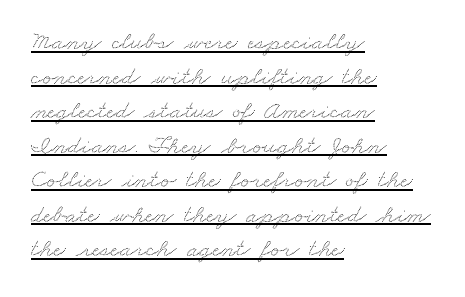
{"underline": "yes", "align": "left", "line_spacing": "normal", "line_spacing_ratio": 1.33, "letter_spacing": "normal", "letter_spacing_em": 0.0, "glyph_px": 26}
